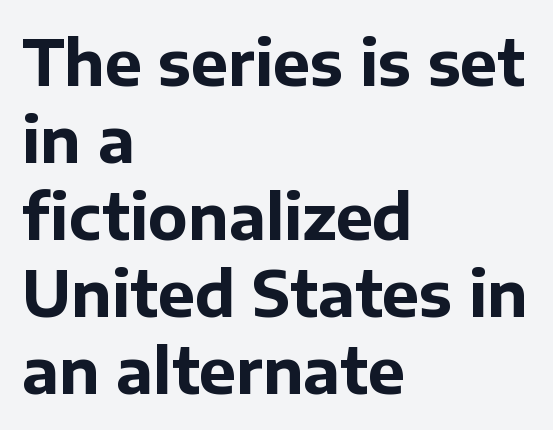
Q: Is the text bold? A: Yes.
Q: Is the text italic (slanted)? A: No, it is upright.
Q: Is the typeface a serif or a sans-serif typeface? A: Sans-serif.
Q: Is the text underlined? A: No.
Q: How is the paragraph aligned? A: Left-aligned.
Q: Is the spacing between letters normal or unusually wide? A: Normal.
Q: Width (condensed, normal, or wide)? A: Normal.
Q: Stroke contrast? A: Low.
Q: x-height? A: Medium.
Q: Monospaced? A: No.
